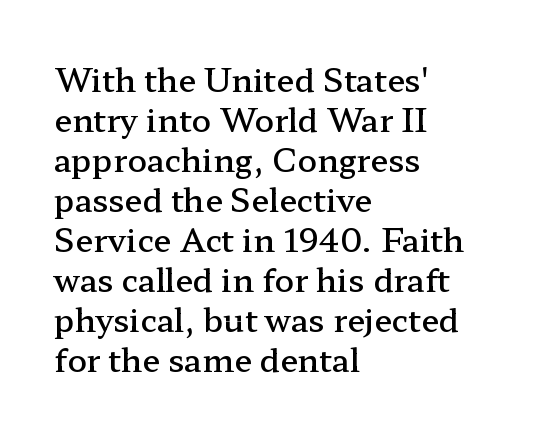
{"serif": "yes", "italic": "no", "bold": "semi", "weight": "semibold", "width": "wide", "stroke_contrast": "low", "x_height": "medium", "monospaced": "no", "underline": "no", "align": "left", "line_spacing": "normal", "line_spacing_ratio": 1.25, "letter_spacing": "normal", "letter_spacing_em": 0.0, "glyph_px": 32}
